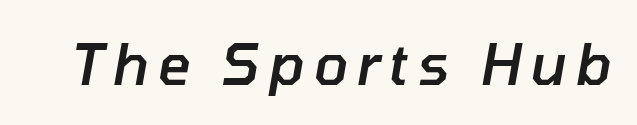
{"italic": "yes", "lean": "right", "slant_degrees": 10, "bold": "semi", "weight": "semibold", "width": "normal", "stroke_contrast": "low", "x_height": "medium", "monospaced": "no", "underline": "no", "glyph_px": 57}
